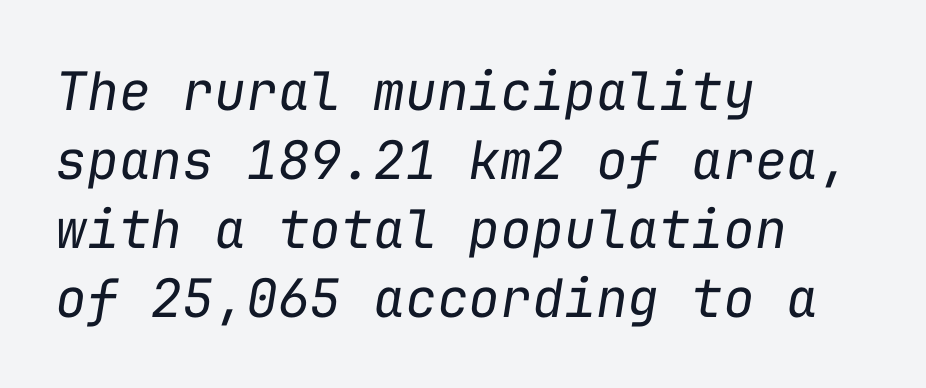
{"italic": "yes", "lean": "right", "slant_degrees": 9, "bold": "no", "weight": "regular", "width": "normal", "stroke_contrast": "low", "x_height": "medium", "monospaced": "yes", "underline": "no", "align": "left", "line_spacing": "normal", "line_spacing_ratio": 1.3, "letter_spacing": "normal", "letter_spacing_em": 0.0, "glyph_px": 53}
